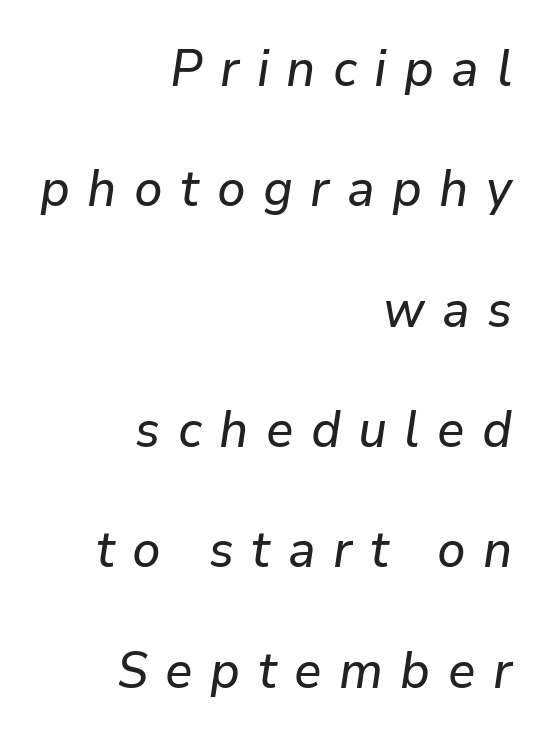
The image shows 51 px text type, italic (leaning right); set right-aligned, loose line spacing (2.36x), unusually wide letter spacing (+0.34 em), not underlined; low stroke contrast and a medium x-height.
